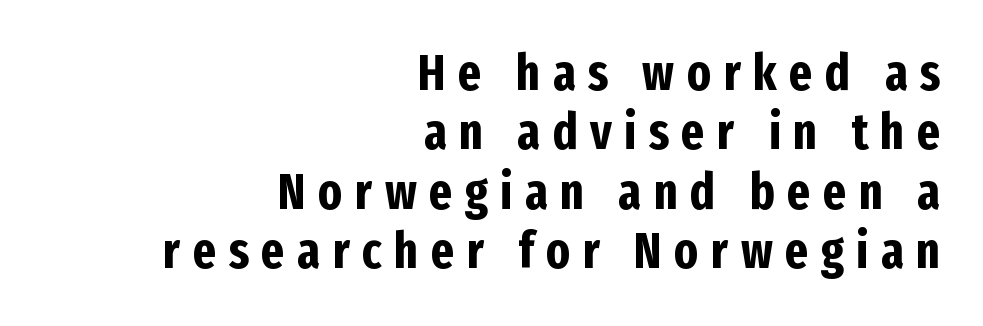
{"serif": "no", "italic": "no", "bold": "yes", "weight": "bold", "width": "condensed", "stroke_contrast": "low", "x_height": "medium", "monospaced": "no", "underline": "no", "align": "right", "line_spacing_ratio": 1.19, "letter_spacing": "wide", "letter_spacing_em": 0.25, "glyph_px": 50}
